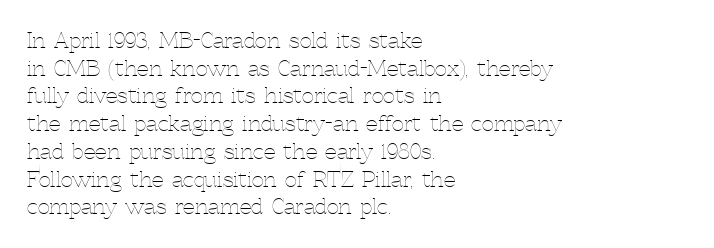
Every stem runs plumb, perpendicular to the baseline. Leftover space on each line is placed entirely after the last word. Check the space under the baseline: it is left empty. This reads as an unemphasized weight, regular at the heaviest. Caption: standard tracking, unaltered.
